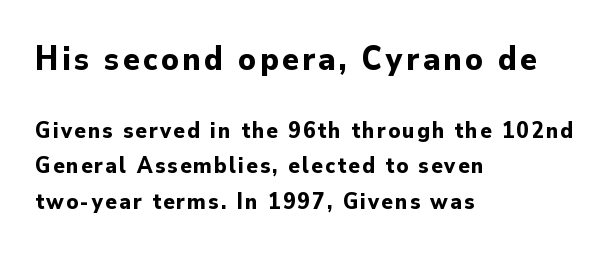
The image shows 34 px bold sans-serif type, upright; set left-aligned, normal line spacing (1.53x), not underlined; the first (top) block is 1.48x larger; low stroke contrast and a small x-height.
